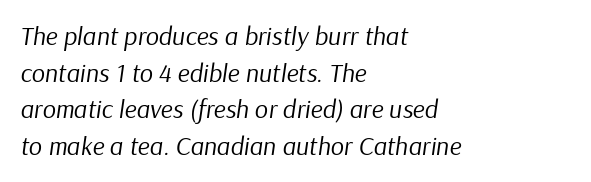
{"italic": "yes", "lean": "right", "slant_degrees": 9, "bold": "no", "underline": "no", "align": "left", "line_spacing": "normal", "line_spacing_ratio": 1.41, "letter_spacing": "normal", "letter_spacing_em": 0.0, "glyph_px": 26}
